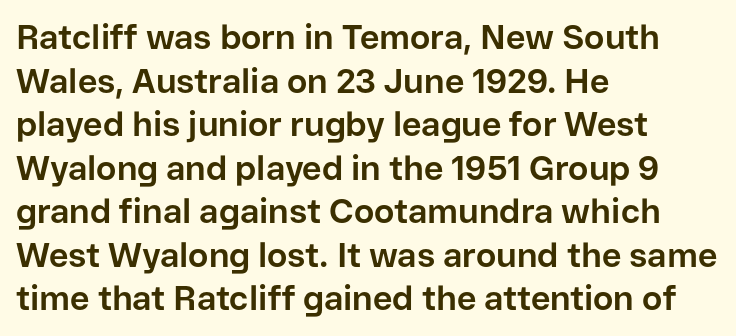
Q: Is the text bold? A: Yes.
Q: Is the text italic (slanted)? A: No, it is upright.
Q: Is the typeface a serif or a sans-serif typeface? A: Sans-serif.
Q: Is the text underlined? A: No.
Q: How is the paragraph aligned? A: Left-aligned.
Q: Is the spacing between letters normal or unusually wide? A: Normal.
Q: Is the spacing between lines tight, normal or loose? A: Normal.
Q: Width (condensed, normal, or wide)? A: Normal.
Q: Stroke contrast? A: Low.
Q: x-height? A: Medium.
Q: Monospaced? A: No.
